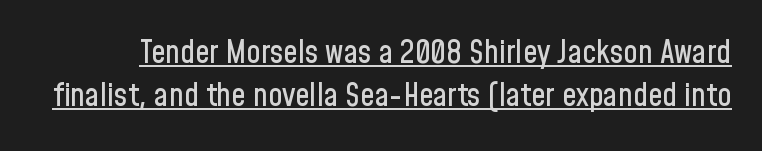
{"serif": "no", "italic": "no", "width": "condensed", "stroke_contrast": "low", "x_height": "medium", "monospaced": "no", "underline": "yes", "line_spacing": "normal", "line_spacing_ratio": 1.35, "letter_spacing": "normal", "letter_spacing_em": 0.0, "glyph_px": 32}
